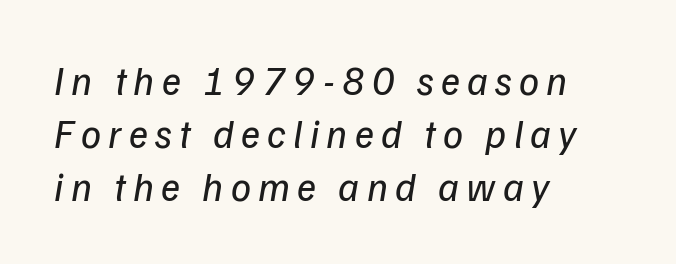
Q: Is the text bold? A: No.
Q: Is the text italic (slanted)? A: Yes, it leans right by about 9 degrees.
Q: Is the text underlined? A: No.
Q: How is the paragraph aligned? A: Left-aligned.
Q: Is the spacing between lines tight, normal or loose? A: Normal.
Q: Width (condensed, normal, or wide)? A: Normal.
Q: Stroke contrast? A: Low.
Q: x-height? A: Medium.
Q: Monospaced? A: No.
